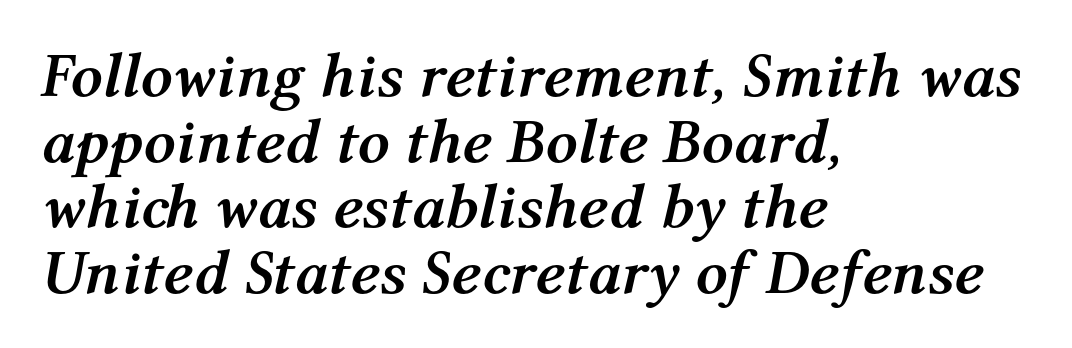
Q: Is the text bold? A: Yes.
Q: Is the text italic (slanted)? A: Yes, it leans right by about 12 degrees.
Q: Is the text underlined? A: No.
Q: How is the paragraph aligned? A: Left-aligned.
Q: Is the spacing between letters normal or unusually wide? A: Normal.
Q: Is the spacing between lines tight, normal or loose? A: Tight.
Q: Width (condensed, normal, or wide)? A: Normal.
Q: Stroke contrast? A: Medium.
Q: x-height? A: Medium.
Q: Monospaced? A: No.
